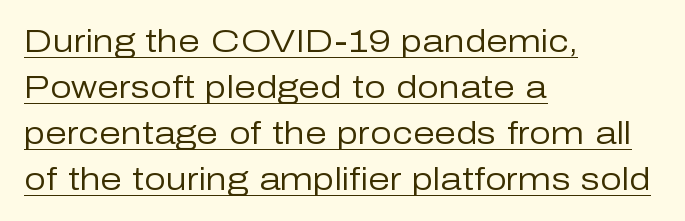
The image shows 31 px regular-weight sans-serif type, upright; set left-aligned, normal line spacing (1.48x), normal letter spacing, underlined; low stroke contrast and a medium x-height.
